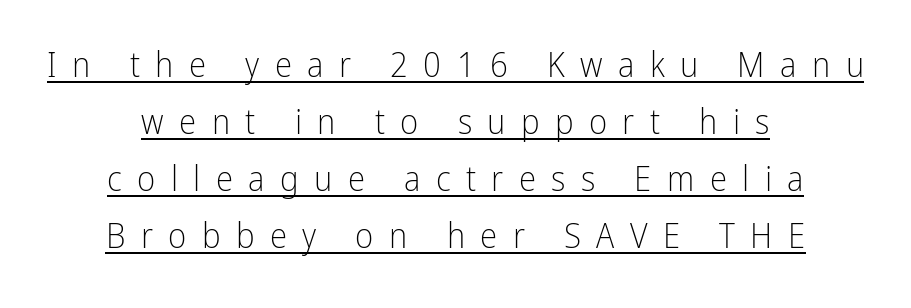
The image shows 35 px light, condensed sans-serif type, upright; set centered, normal line spacing (1.63x), unusually wide letter spacing (+0.44 em), underlined; low stroke contrast and a medium x-height.
